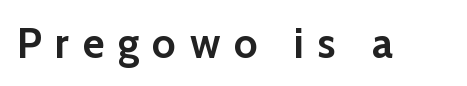
Q: Is the text bold? A: Yes.
Q: Is the text italic (slanted)? A: No, it is upright.
Q: Is the typeface a serif or a sans-serif typeface? A: Sans-serif.
Q: Is the text underlined? A: No.
Q: Is the spacing between letters normal or unusually wide? A: Unusually wide.
Q: Width (condensed, normal, or wide)? A: Normal.
Q: Stroke contrast? A: Low.
Q: x-height? A: Medium.
Q: Monospaced? A: No.
